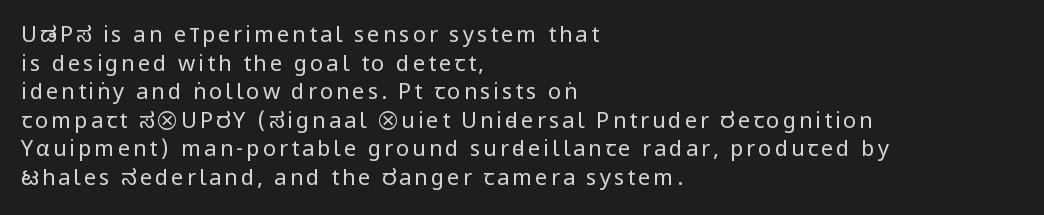
Q: Is the text bold? A: No.
Q: Is the text italic (slanted)? A: No, it is upright.
Q: Is the text underlined? A: No.
Q: How is the paragraph aligned? A: Left-aligned.
Q: Is the spacing between lines tight, normal or loose? A: Normal.
